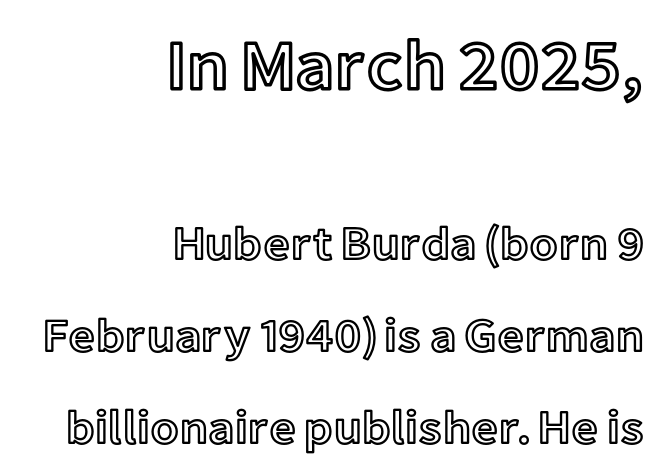
Whoever set this chose breathing room over compactness in the vertical rhythm. Reading top to bottom, the characters get smaller at the block break. Looks like regular typesetting: each glyph gets only the width it needs. This sample uses an upright cut, with every glyph sitting square on the baseline. Where is the straight margin? On the right. Any mark beneath the type? The region is blank.
